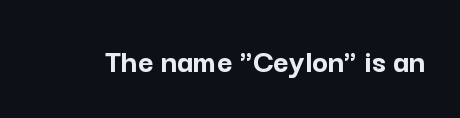
{"serif": "no", "italic": "no", "bold": "yes", "weight": "semibold", "width": "normal", "stroke_contrast": "low", "x_height": "medium", "monospaced": "no", "underline": "no", "letter_spacing": "normal", "letter_spacing_em": 0.0, "glyph_px": 34}
